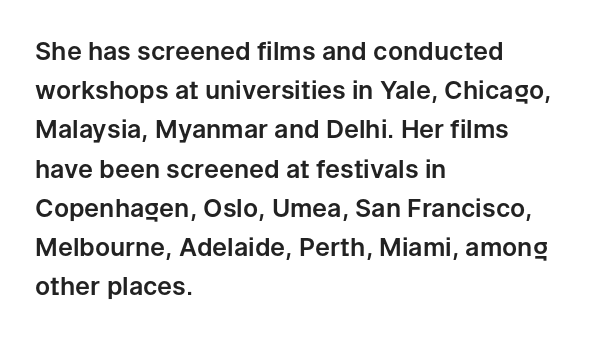
Q: Is the text italic (slanted)? A: No, it is upright.
Q: Is the text underlined? A: No.
Q: How is the paragraph aligned? A: Left-aligned.
Q: Is the spacing between letters normal or unusually wide? A: Normal.
Q: Is the spacing between lines tight, normal or loose? A: Normal.
